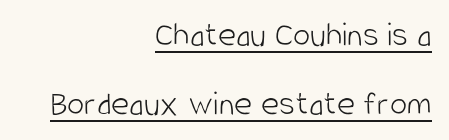
The gaps between neighbouring characters are ordinary and unremarkable. The compositor pushed each line to the right boundary. Quick note: underline on. I'd call this a sans setting — the letters go barefoot. Do the letters lean? They stand straight. Proportional: the letters do not fall into vertical columns.
